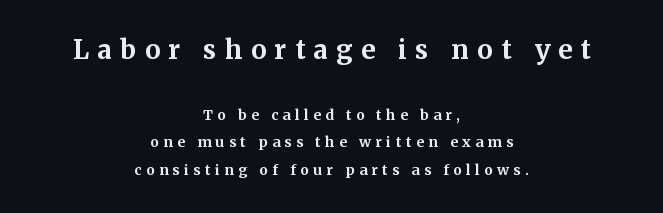
The lettering stays uniformly vertical, giving the passage a roman look. The line texture is sparse and dotted thanks to wide tracking. Horizontally, the lines are justified to the midpoint only. Summary of vertical rhythm: relaxed, with wide interline spacing. The passage shown is emphatically bold. Size contrast runs from large at the top to small at the bottom.
